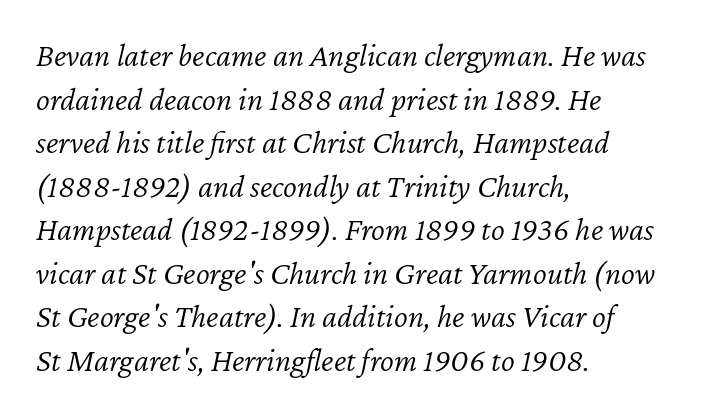
The image shows 33 px light type, italic (leaning right); set left-aligned, normal line spacing (1.32x), normal letter spacing, not underlined; low stroke contrast and a medium x-height.
